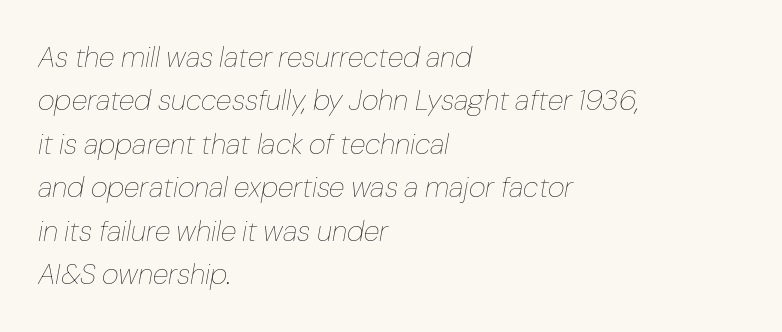
The image shows 29 px thin type, italic (leaning right); set left-aligned, normal line spacing (1.5x), normal letter spacing, not underlined; low stroke contrast and a medium x-height.
